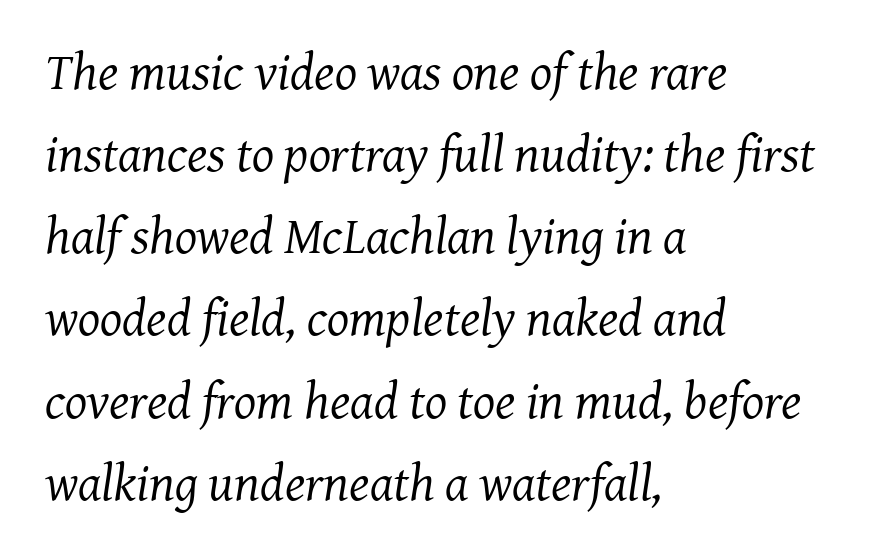
{"serif": "yes", "italic": "yes", "lean": "right", "slant_degrees": 7, "bold": "no", "weight": "regular", "width": "normal", "stroke_contrast": "medium", "x_height": "medium", "monospaced": "no", "underline": "no", "align": "left", "line_spacing": "normal", "line_spacing_ratio": 1.58, "letter_spacing": "normal", "letter_spacing_em": 0.0, "glyph_px": 52}
